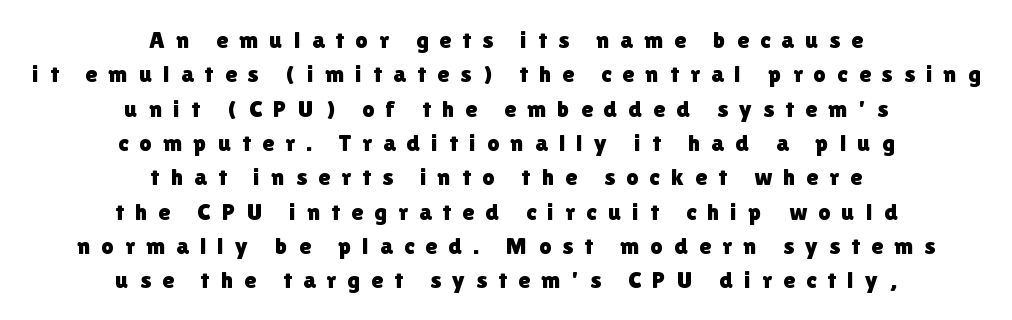
Q: Is the text italic (slanted)? A: No, it is upright.
Q: Is the text underlined? A: No.
Q: How is the paragraph aligned? A: Centered.
Q: Is the spacing between letters normal or unusually wide? A: Unusually wide.
Q: Is the spacing between lines tight, normal or loose? A: Normal.
